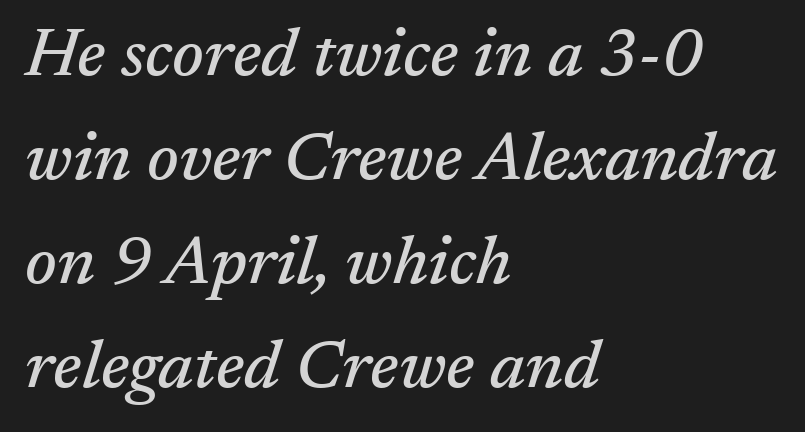
Q: Is the text italic (slanted)? A: Yes, it leans right by about 17 degrees.
Q: Is the typeface a serif or a sans-serif typeface? A: Serif.
Q: Is the text underlined? A: No.
Q: How is the paragraph aligned? A: Left-aligned.
Q: Is the spacing between letters normal or unusually wide? A: Normal.
Q: Is the spacing between lines tight, normal or loose? A: Normal.
Q: Width (condensed, normal, or wide)? A: Normal.
Q: Stroke contrast? A: Medium.
Q: x-height? A: Medium.
Q: Monospaced? A: No.
